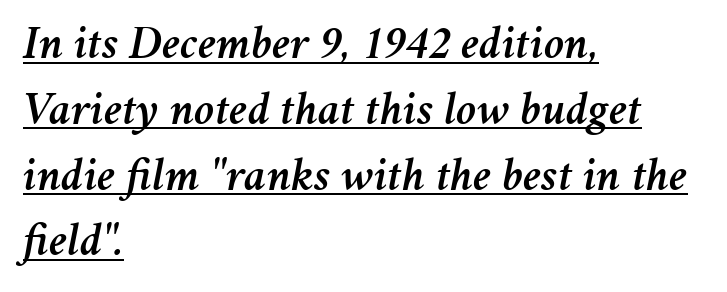
The image shows 47 px text type, italic (leaning right); set left-aligned, normal line spacing (1.4x), normal letter spacing, underlined; medium stroke contrast and a medium x-height.
